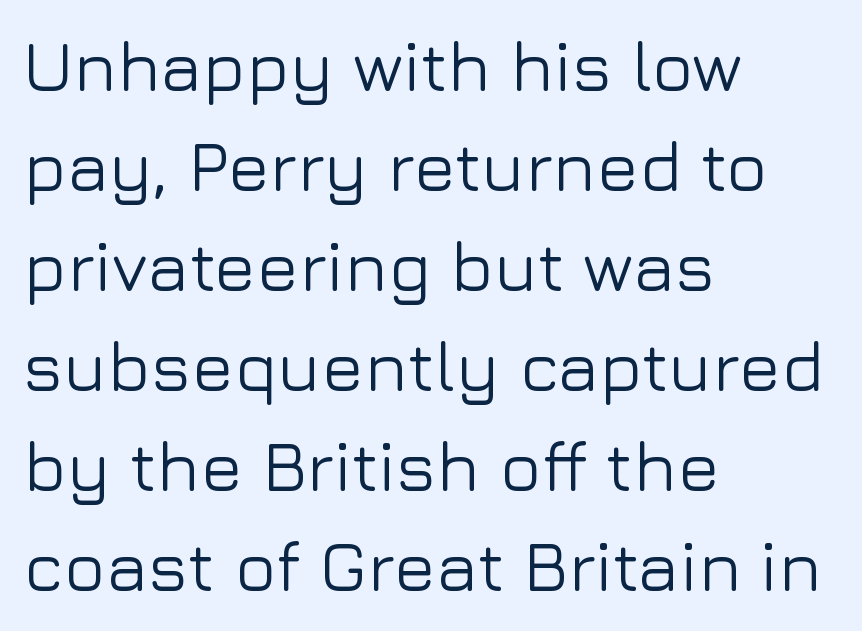
Just letters on the line, the space beneath them empty. This is the regular roman posture of the typeface. Summary of vertical rhythm: regular, with standard interline spacing. You could not count columns in this text — the font is proportionally spaced. The tracking reads as untouched default to a designer's eye.
